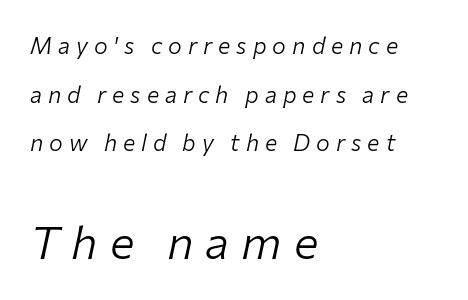
Q: Is the text bold? A: No.
Q: Is the text italic (slanted)? A: Yes, it leans right by about 12 degrees.
Q: Is the text underlined? A: No.
Q: How is the paragraph aligned? A: Left-aligned.
Q: Is the spacing between letters normal or unusually wide? A: Unusually wide.
Q: Is the spacing between lines tight, normal or loose? A: Loose.
Q: Which block of text is set in a larger size, the first (top) or the second (bottom)? A: The second (bottom) one.
Q: Width (condensed, normal, or wide)? A: Normal.
Q: Stroke contrast? A: Low.
Q: x-height? A: Medium.
Q: Monospaced? A: No.
